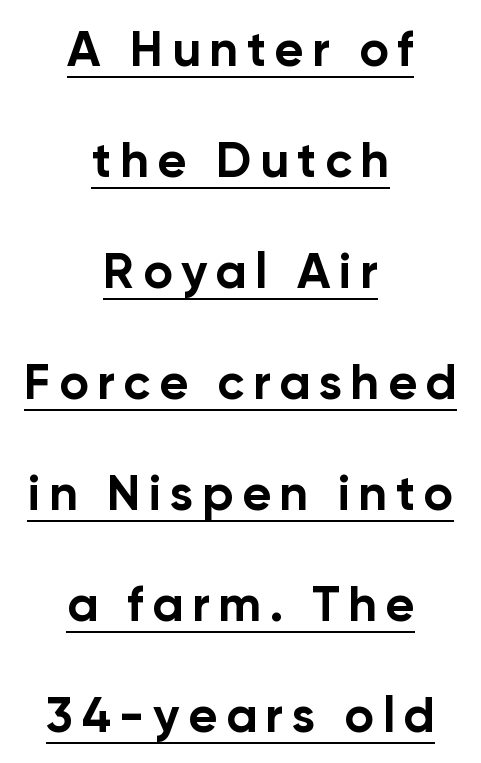
The passage shown is underscored from start to finish. Chunky letters — that's bold for sure. Summary of vertical rhythm: relaxed, with wide interline spacing. Here the designer chose a conventional face with non-uniform glyph widths. Where is the straight margin? There isn't one; the lines are centered.
